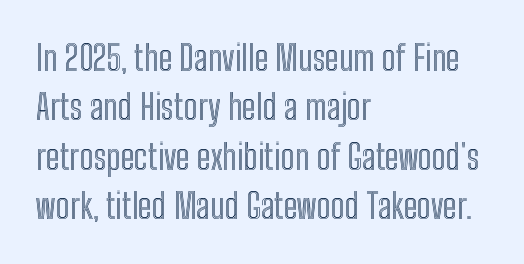
Nothing unusual about the tracking: characters are spaced as the font intends. This sample has the flowing, uneven cadence of proportional lettering. It's the straight-up-and-down kind of type. Interline gaps are of average width in this sample. Each line starts at the same left margin while the right side varies. The words here are not underlined.
